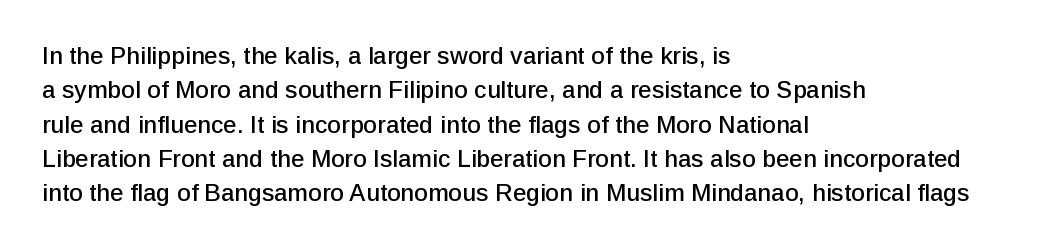
The image shows 24 px text type, upright; set left-aligned, normal line spacing (1.43x), normal letter spacing, not underlined.
